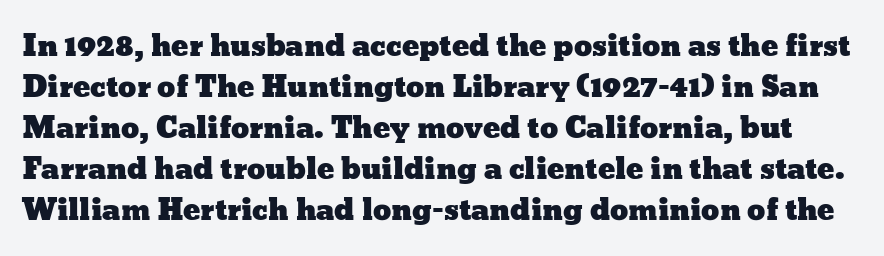
Q: Is the text italic (slanted)? A: No, it is upright.
Q: Is the text underlined? A: No.
Q: Is the spacing between letters normal or unusually wide? A: Normal.
Q: Is the spacing between lines tight, normal or loose? A: Normal.
Q: Width (condensed, normal, or wide)? A: Wide.
Q: Stroke contrast? A: Low.
Q: x-height? A: Medium.
Q: Monospaced? A: No.
